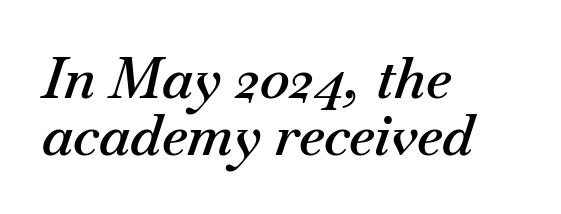
{"italic": "yes", "lean": "right", "slant_degrees": 18, "bold": "semi", "weight": "semibold", "width": "normal", "stroke_contrast": "medium", "x_height": "small", "monospaced": "no", "underline": "no", "align": "left", "line_spacing": "tight", "line_spacing_ratio": 1.01, "letter_spacing": "normal", "letter_spacing_em": 0.0, "glyph_px": 56}
